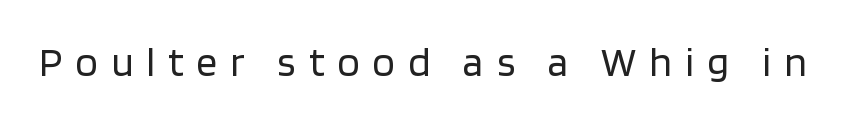
{"serif": "no", "italic": "no", "bold": "no", "weight": "regular", "width": "normal", "stroke_contrast": "low", "x_height": "large", "monospaced": "no", "underline": "no", "letter_spacing": "wide", "letter_spacing_em": 0.32, "glyph_px": 41}
